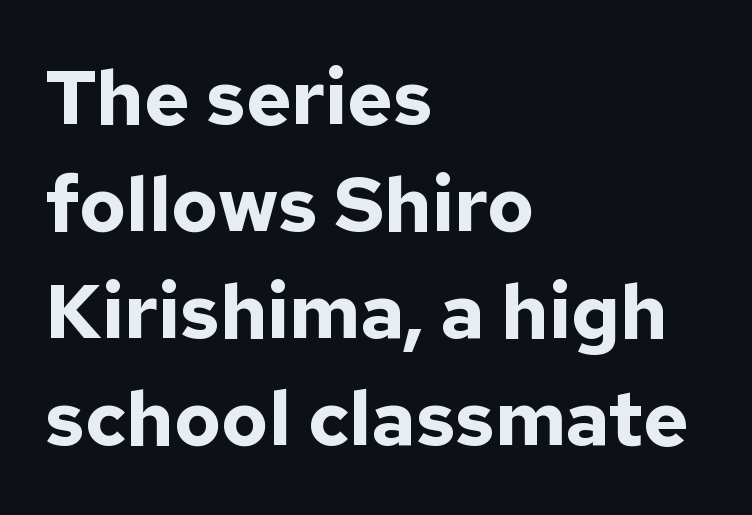
{"serif": "no", "italic": "no", "bold": "yes", "weight": "bold", "width": "normal", "stroke_contrast": "low", "x_height": "medium", "monospaced": "no", "underline": "no", "align": "left", "line_spacing": "normal", "line_spacing_ratio": 1.39, "letter_spacing": "normal", "letter_spacing_em": 0.0, "glyph_px": 77}
